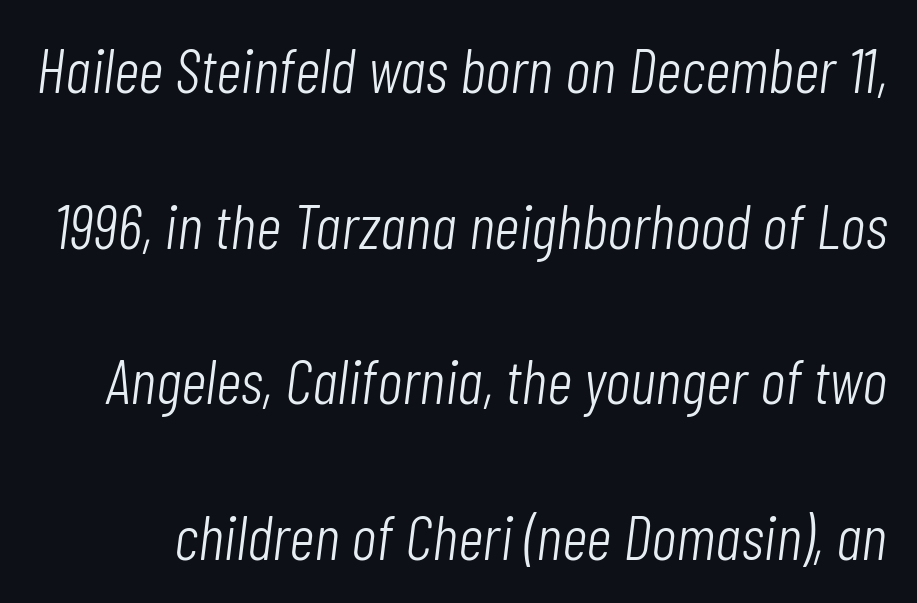
The image shows 63 px light, condensed type, italic (leaning right); set loose line spacing (2.47x), normal letter spacing, not underlined; low stroke contrast and a medium x-height.
